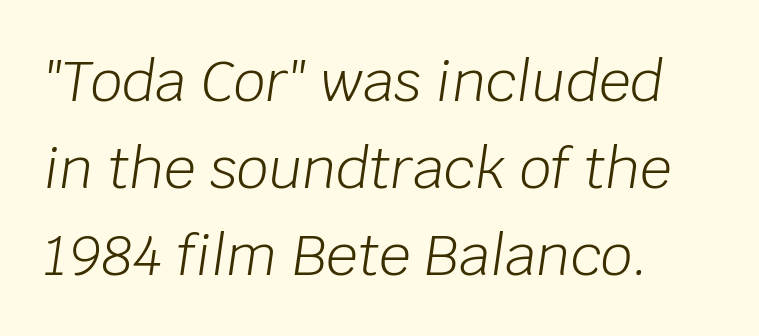
The image shows 56 px light type, italic (leaning right); set normal line spacing (1.55x), normal letter spacing, not underlined; low stroke contrast and a large x-height.
